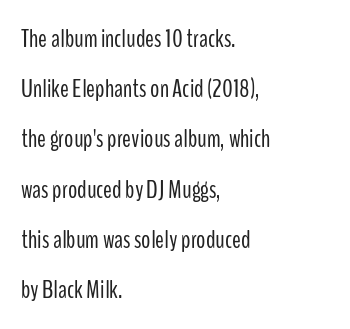
{"italic": "no", "bold": "no", "underline": "no", "align": "left", "line_spacing": "loose", "line_spacing_ratio": 1.93, "letter_spacing": "normal", "letter_spacing_em": 0.0, "glyph_px": 26}
